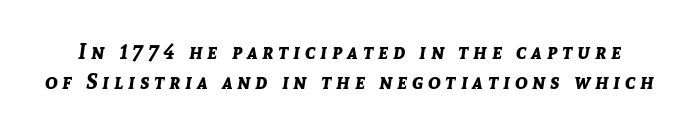
Q: Is the text bold? A: Yes.
Q: Is the text italic (slanted)? A: Yes, it leans right by about 8 degrees.
Q: Is the text underlined? A: No.
Q: Is the spacing between letters normal or unusually wide? A: Unusually wide.
Q: Is the spacing between lines tight, normal or loose? A: Normal.
